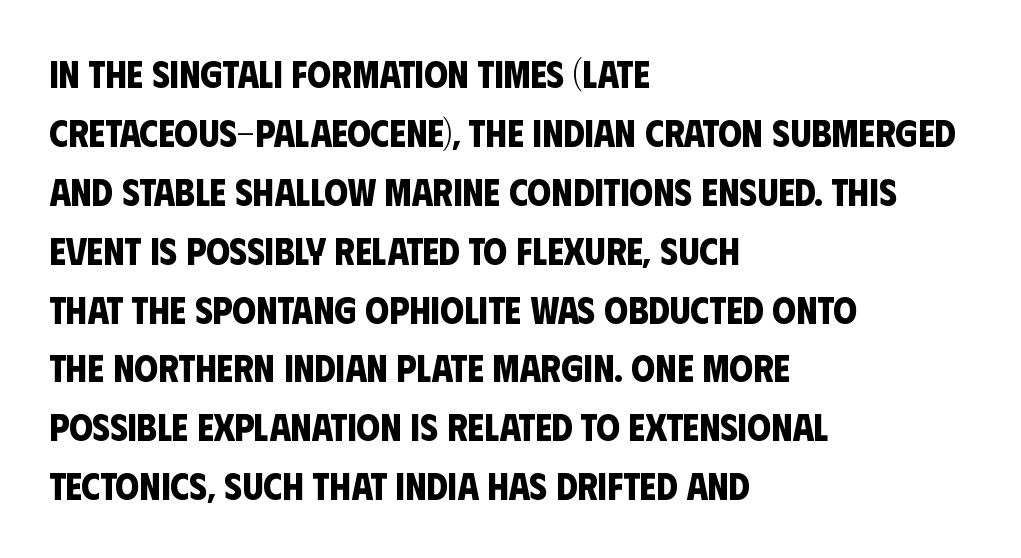
Q: Is the text bold? A: Yes.
Q: Is the typeface a serif or a sans-serif typeface? A: Sans-serif.
Q: Is the text underlined? A: No.
Q: How is the paragraph aligned? A: Left-aligned.
Q: Is the spacing between letters normal or unusually wide? A: Normal.
Q: Is the spacing between lines tight, normal or loose? A: Normal.
Q: Width (condensed, normal, or wide)? A: Condensed.
Q: Stroke contrast? A: Low.
Q: x-height? A: Large.
Q: Monospaced? A: No.
